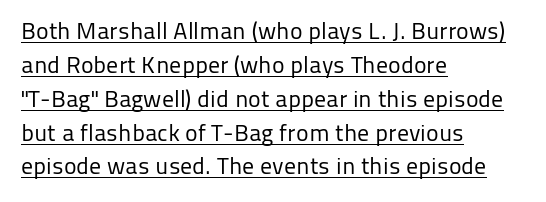
The image shows 24 px text type, upright; set left-aligned, normal line spacing (1.41x), normal letter spacing, underlined.
